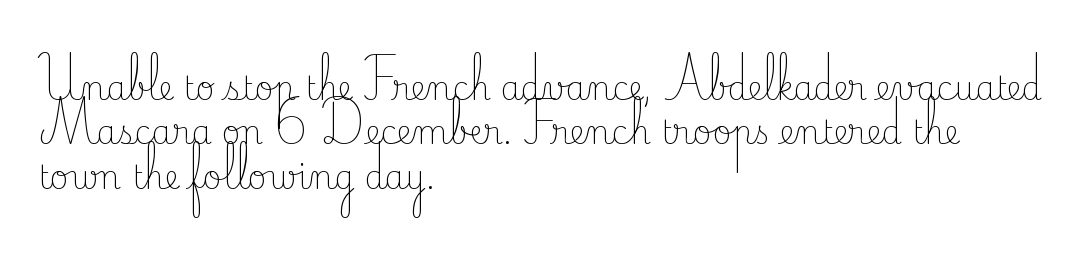
Q: Is the text bold? A: No.
Q: Is the text italic (slanted)? A: No, it is upright.
Q: Is the typeface a serif or a sans-serif typeface? A: Serif.
Q: Is the text underlined? A: No.
Q: How is the paragraph aligned? A: Left-aligned.
Q: Is the spacing between letters normal or unusually wide? A: Normal.
Q: Is the spacing between lines tight, normal or loose? A: Normal.
Q: Width (condensed, normal, or wide)? A: Normal.
Q: Stroke contrast? A: Low.
Q: x-height? A: Small.
Q: Monospaced? A: No.
